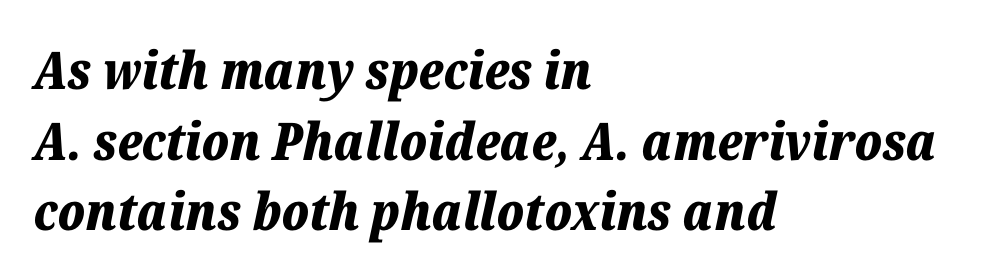
Heft: maximum for text — a bold. How are the letters spaced? Ordinarily, with no added tracking. What's the leading like? Ordinary, nothing unusual. This sample has the flowing, uneven cadence of proportional lettering. Beneath every word, the page is bare.
